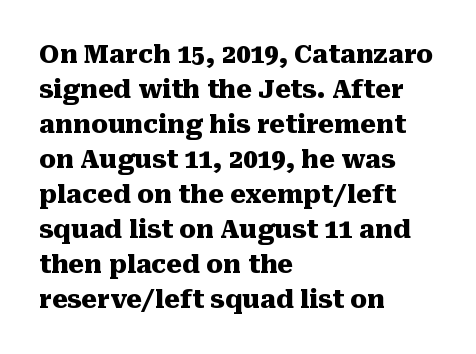
Nope, not italic — everything's standing straight. Regular leading. Teacher's note: observe the even left margin — that is flush-left alignment. The space beneath each line is pristine and unruled. Glyph-to-glyph distance matches everyday printed text.
